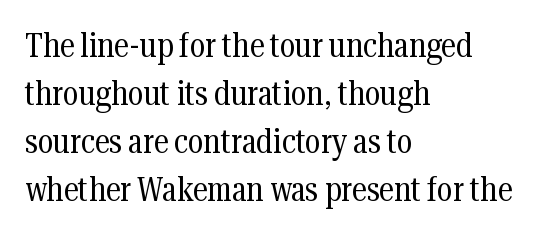
These lines are rendered in a variable-pitch font. The lines sit at an ordinary, default distance from one another. Upright lettering throughout. Check where the strokes stop: tiny serifs finish them off.
